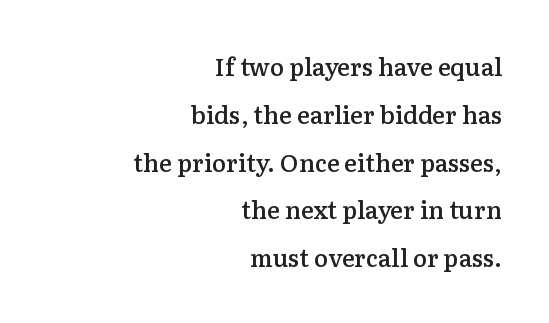
{"italic": "no", "bold": "semi", "underline": "no", "align": "right", "line_spacing": "loose", "line_spacing_ratio": 1.99, "letter_spacing": "normal", "letter_spacing_em": 0.0, "glyph_px": 24}
